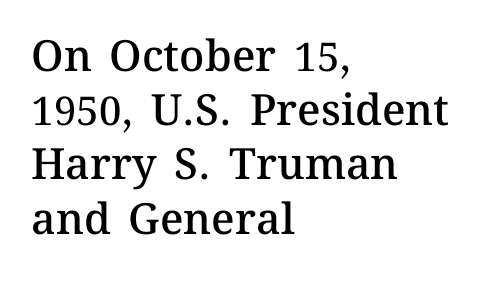
The rendering uses a moderate line-height, typical for paragraphs. Glance below the letters and you will spot only blank space. This is the regular roman posture of the typeface. The face used here is rendered with its standard letterfit. Stroke thickness is moderately raised; the sample reads as semibold.
